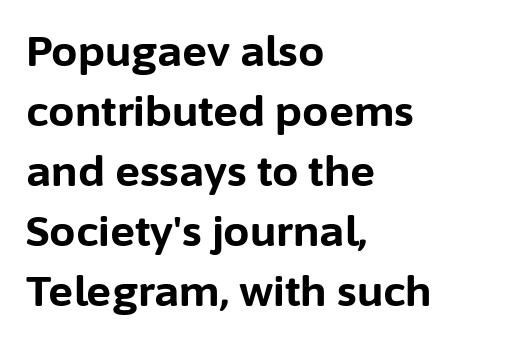
Q: Is the text bold? A: Yes.
Q: Is the text italic (slanted)? A: No, it is upright.
Q: Is the typeface a serif or a sans-serif typeface? A: Sans-serif.
Q: Is the text underlined? A: No.
Q: How is the paragraph aligned? A: Left-aligned.
Q: Is the spacing between letters normal or unusually wide? A: Normal.
Q: Is the spacing between lines tight, normal or loose? A: Normal.
Q: Width (condensed, normal, or wide)? A: Normal.
Q: Stroke contrast? A: Low.
Q: x-height? A: Medium.
Q: Monospaced? A: No.
